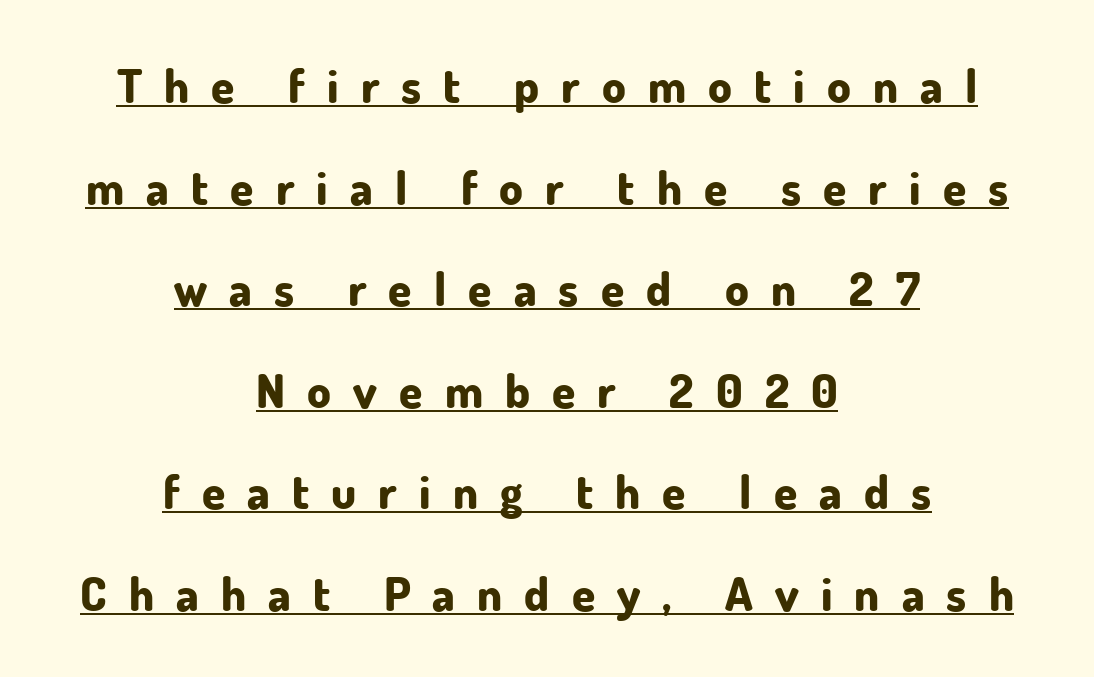
The image shows 47 px bold sans-serif type, upright; set centered, loose line spacing (2.16x), unusually wide letter spacing (+0.47 em), underlined; low stroke contrast and a small x-height.
